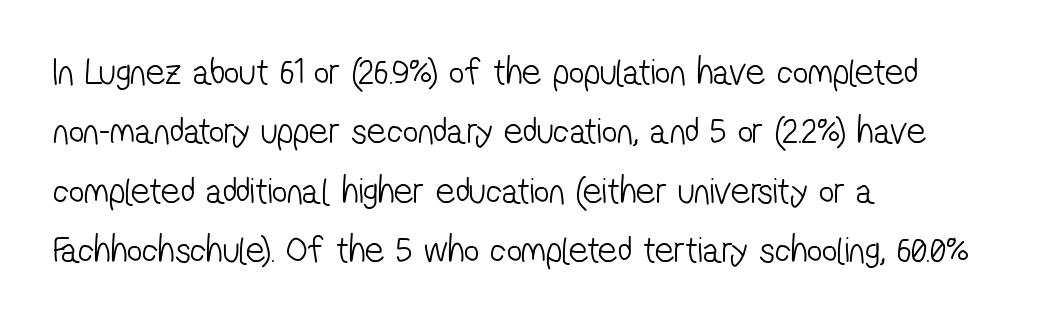
The image shows 38 px light, condensed sans-serif type; set left-aligned, normal line spacing (1.56x), normal letter spacing, not underlined; low stroke contrast and a medium x-height.
